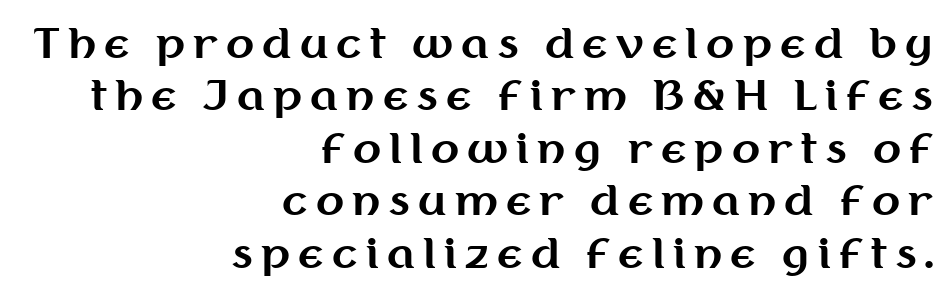
These lines carry a lot of weight — the face is fully bold. The designer went with a sans here, leaving each stem footless. This rendering uses right alignment, leaving the left contour irregular. The block of text has a typical density, with ordinary space between rows.
